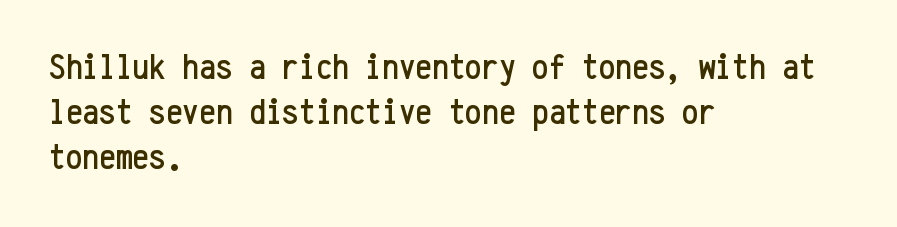
Q: Is the text italic (slanted)? A: No, it is upright.
Q: Is the typeface a serif or a sans-serif typeface? A: Sans-serif.
Q: Is the text underlined? A: No.
Q: How is the paragraph aligned? A: Left-aligned.
Q: Is the spacing between letters normal or unusually wide? A: Normal.
Q: Width (condensed, normal, or wide)? A: Condensed.
Q: Stroke contrast? A: Low.
Q: x-height? A: Medium.
Q: Monospaced? A: Yes.
